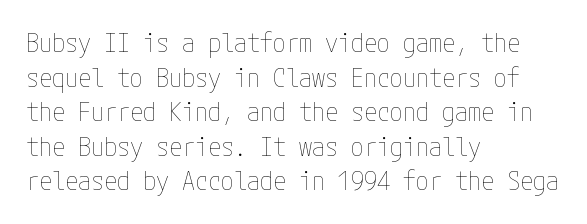
{"italic": "no", "bold": "no", "underline": "no", "align": "left", "line_spacing": "normal", "line_spacing_ratio": 1.33, "letter_spacing": "normal", "letter_spacing_em": 0.0, "glyph_px": 26}
